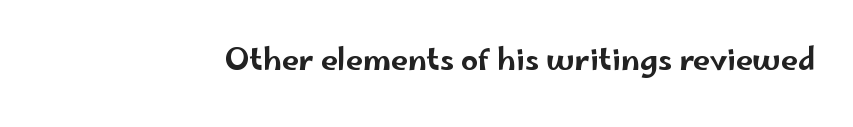
The image shows 30 px wide sans-serif type, upright; set normal letter spacing, not underlined; low stroke contrast and a small x-height.
